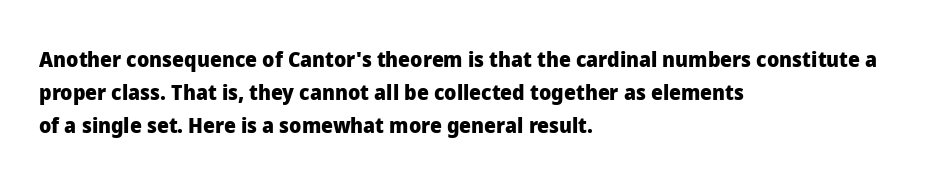
The sample has been set heavy, in full bold. Any mark beneath the type? The region is blank. The ragged edge is on the right, which tells us the setting is flush left. This sample uses plain, unmodified letter spacing. Posture: vertical. Does the leading feel generous? No, just average.
